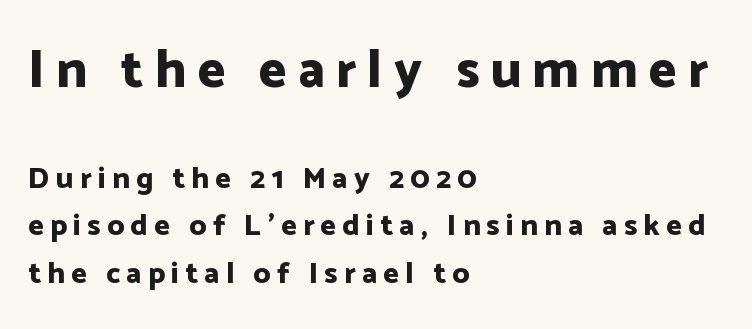
The image shows 53 px bold sans-serif type, upright; set left-aligned, normal line spacing (1.59x), unusually wide letter spacing (+0.21 em), not underlined; the first (top) block is 1.77x larger; low stroke contrast and a medium x-height.
